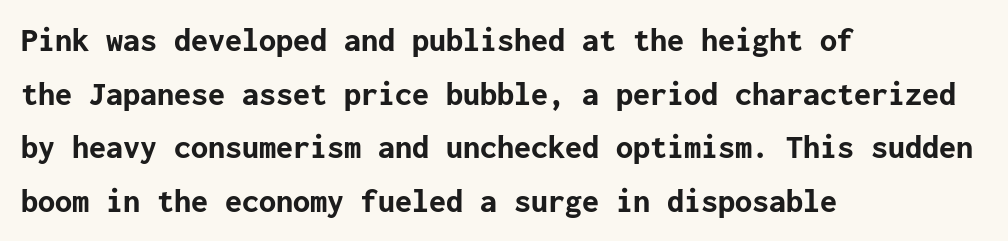
Q: Is the text bold? A: Yes.
Q: Is the text italic (slanted)? A: No, it is upright.
Q: Is the typeface a serif or a sans-serif typeface? A: Sans-serif.
Q: Is the text underlined? A: No.
Q: How is the paragraph aligned? A: Left-aligned.
Q: Is the spacing between letters normal or unusually wide? A: Normal.
Q: Is the spacing between lines tight, normal or loose? A: Normal.
Q: Width (condensed, normal, or wide)? A: Normal.
Q: Stroke contrast? A: Low.
Q: x-height? A: Medium.
